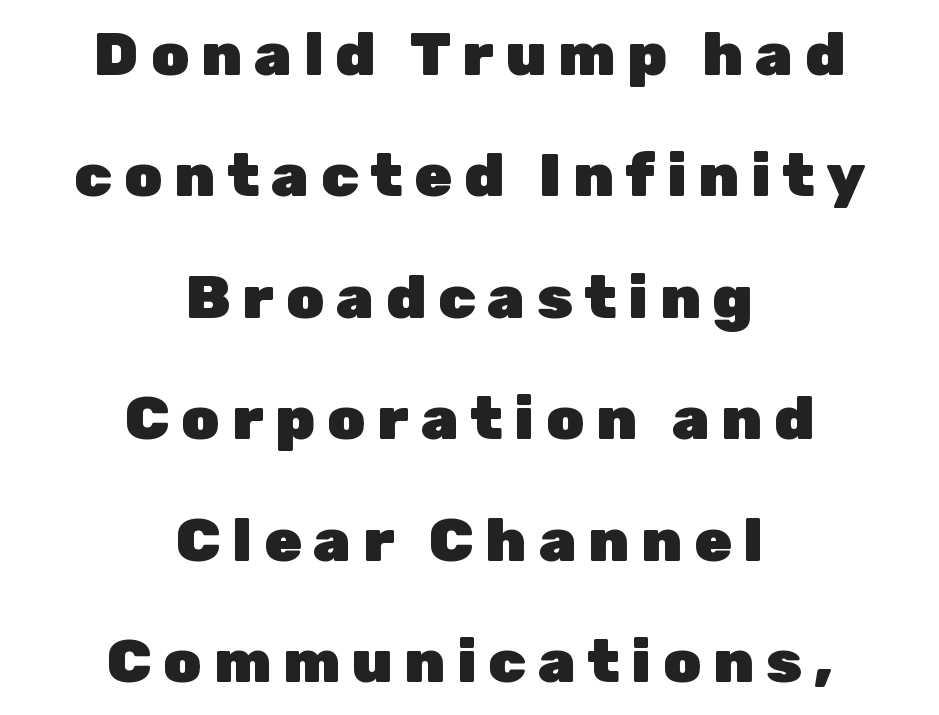
Q: Is the text bold? A: Yes.
Q: Is the text italic (slanted)? A: No, it is upright.
Q: Is the typeface a serif or a sans-serif typeface? A: Sans-serif.
Q: Is the text underlined? A: No.
Q: How is the paragraph aligned? A: Centered.
Q: Is the spacing between lines tight, normal or loose? A: Loose.
Q: Width (condensed, normal, or wide)? A: Normal.
Q: Stroke contrast? A: Low.
Q: x-height? A: Medium.
Q: Monospaced? A: No.
